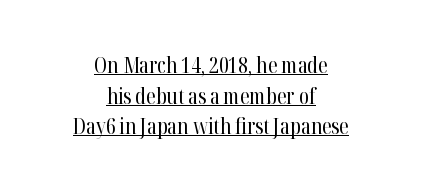
Q: Is the text bold? A: No.
Q: Is the text italic (slanted)? A: No, it is upright.
Q: Is the text underlined? A: Yes.
Q: How is the paragraph aligned? A: Centered.
Q: Is the spacing between letters normal or unusually wide? A: Normal.
Q: Is the spacing between lines tight, normal or loose? A: Normal.
